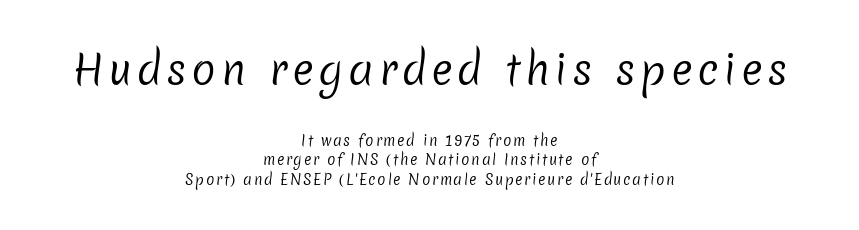
Observe the absence of serifs on each vertical stroke in this sample. Varying glyph widths throughout — classic text-font behaviour. Each stroke keeps to a modest, everyday thickness or less. Quick note: underline off. The compositor balanced each line on the midline. Of the two passages, the one on top uses the larger point size.
